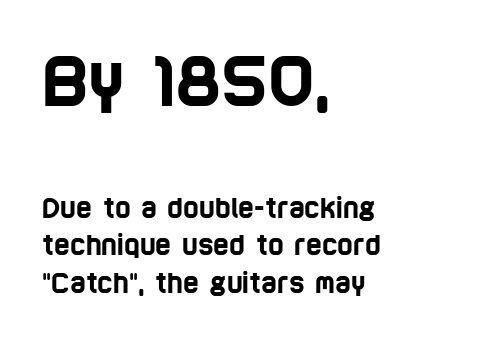
Size hierarchy here favors the leading block over the trailing one. Words float on clear page, feet unadorned. If you drew a ruler down the left edge, every line would touch it. The face used here is rendered with its standard letterfit. Note: no serifs on the glyphs. Spacing verdict: proportional, widths tailored to each character.
